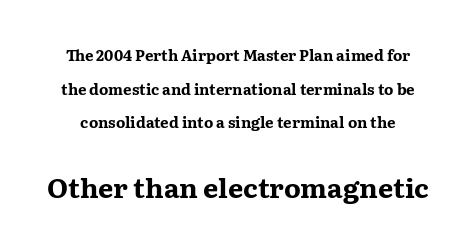
Q: Is the text bold? A: Yes.
Q: Is the text italic (slanted)? A: No, it is upright.
Q: Is the text underlined? A: No.
Q: Is the spacing between letters normal or unusually wide? A: Normal.
Q: Is the spacing between lines tight, normal or loose? A: Loose.
Q: Which block of text is set in a larger size, the first (top) or the second (bottom)? A: The second (bottom) one.
